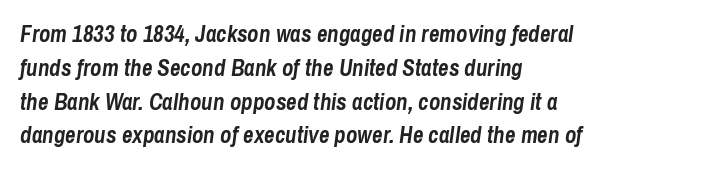
Q: Is the text bold? A: Yes.
Q: Is the text italic (slanted)? A: Yes, it leans right by about 8 degrees.
Q: Is the text underlined? A: No.
Q: How is the paragraph aligned? A: Left-aligned.
Q: Is the spacing between letters normal or unusually wide? A: Normal.
Q: Is the spacing between lines tight, normal or loose? A: Normal.
